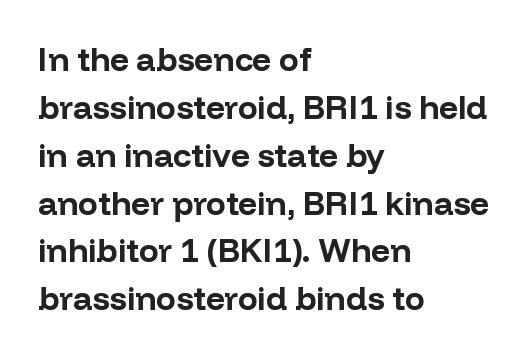
{"serif": "no", "italic": "no", "bold": "yes", "weight": "bold", "width": "normal", "stroke_contrast": "low", "x_height": "medium", "monospaced": "no", "underline": "no", "align": "left", "line_spacing": "normal", "line_spacing_ratio": 1.45, "letter_spacing": "normal", "letter_spacing_em": 0.0, "glyph_px": 33}
